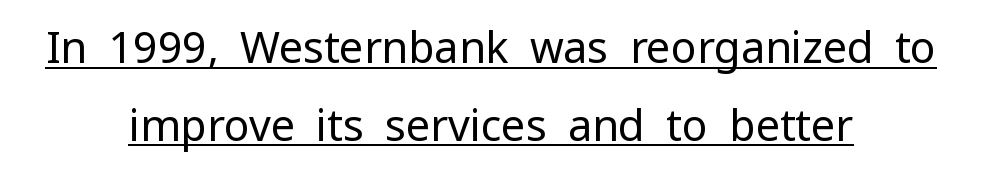
{"serif": "no", "italic": "no", "bold": "no", "weight": "regular", "width": "normal", "stroke_contrast": "low", "x_height": "medium", "monospaced": "no", "underline": "yes", "align": "center", "line_spacing_ratio": 1.81, "letter_spacing": "normal", "letter_spacing_em": 0.0, "glyph_px": 43}
